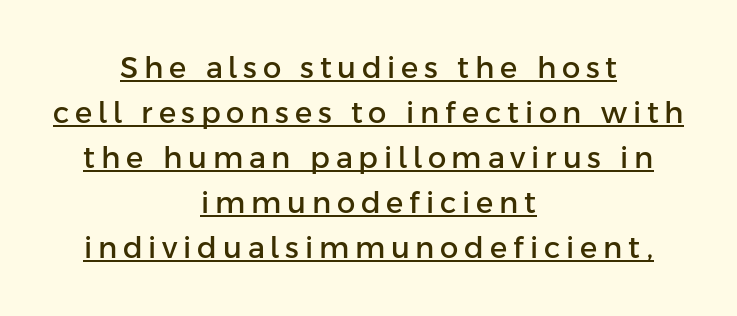
The rendering uses natural spacing where letterforms have individual widths. There is plenty of visible air inserted between adjacent glyphs. Notice how the stems are strictly vertical — no italics here. Classification — sans serif. The face used here appears with an underline applied. Quick note: interline space is typical.
